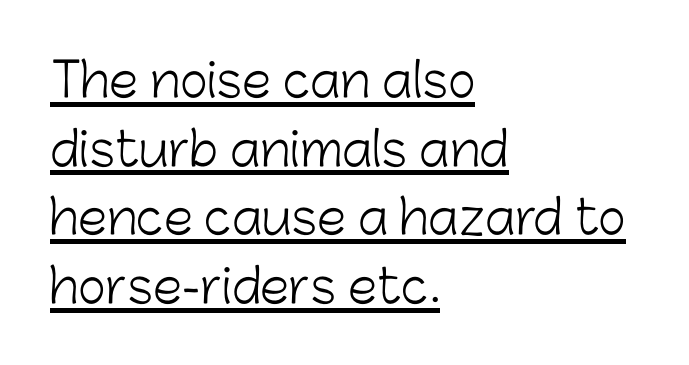
The image shows 47 px light sans-serif type, upright; set left-aligned, normal line spacing (1.46x), normal letter spacing, underlined; low stroke contrast and a medium x-height.
